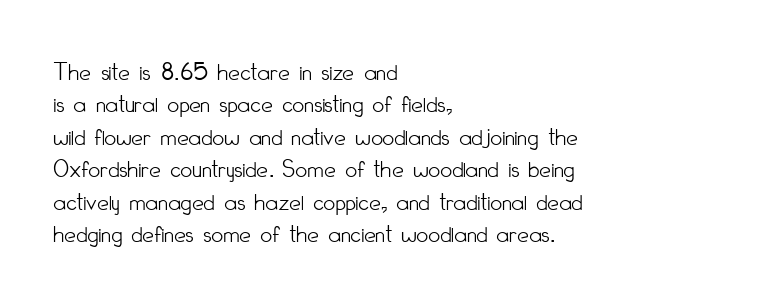
Q: Is the text bold? A: No.
Q: Is the text italic (slanted)? A: No, it is upright.
Q: Is the text underlined? A: No.
Q: How is the paragraph aligned? A: Left-aligned.
Q: Is the spacing between letters normal or unusually wide? A: Normal.
Q: Is the spacing between lines tight, normal or loose? A: Normal.
